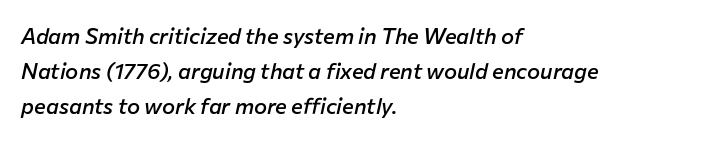
Q: Is the text bold? A: Semi-bold.
Q: Is the text italic (slanted)? A: Yes, it leans right by about 12 degrees.
Q: Is the text underlined? A: No.
Q: How is the paragraph aligned? A: Left-aligned.
Q: Is the spacing between letters normal or unusually wide? A: Normal.
Q: Is the spacing between lines tight, normal or loose? A: Normal.
